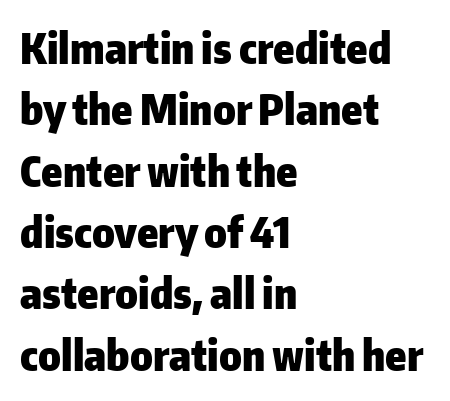
The image shows 42 px heavy sans-serif type, upright; set left-aligned, normal line spacing (1.46x), normal letter spacing, not underlined; low stroke contrast and a medium x-height.
